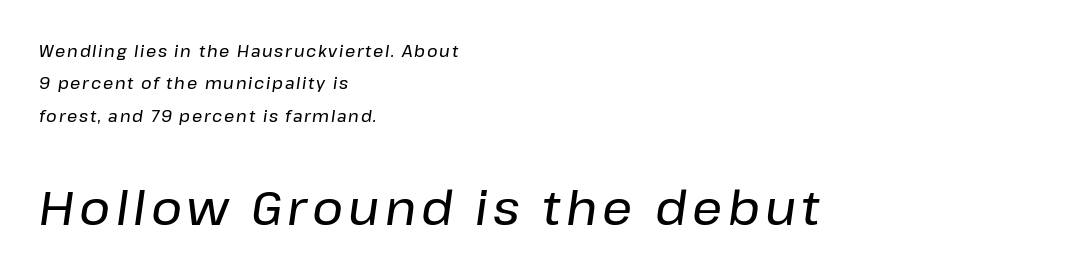
Q: Is the text italic (slanted)? A: Yes, it leans right by about 8 degrees.
Q: Is the text underlined? A: No.
Q: How is the paragraph aligned? A: Left-aligned.
Q: Is the spacing between lines tight, normal or loose? A: Loose.
Q: Which block of text is set in a larger size, the first (top) or the second (bottom)? A: The second (bottom) one.
Q: Width (condensed, normal, or wide)? A: Normal.
Q: Stroke contrast? A: Low.
Q: x-height? A: Medium.
Q: Monospaced? A: No.
